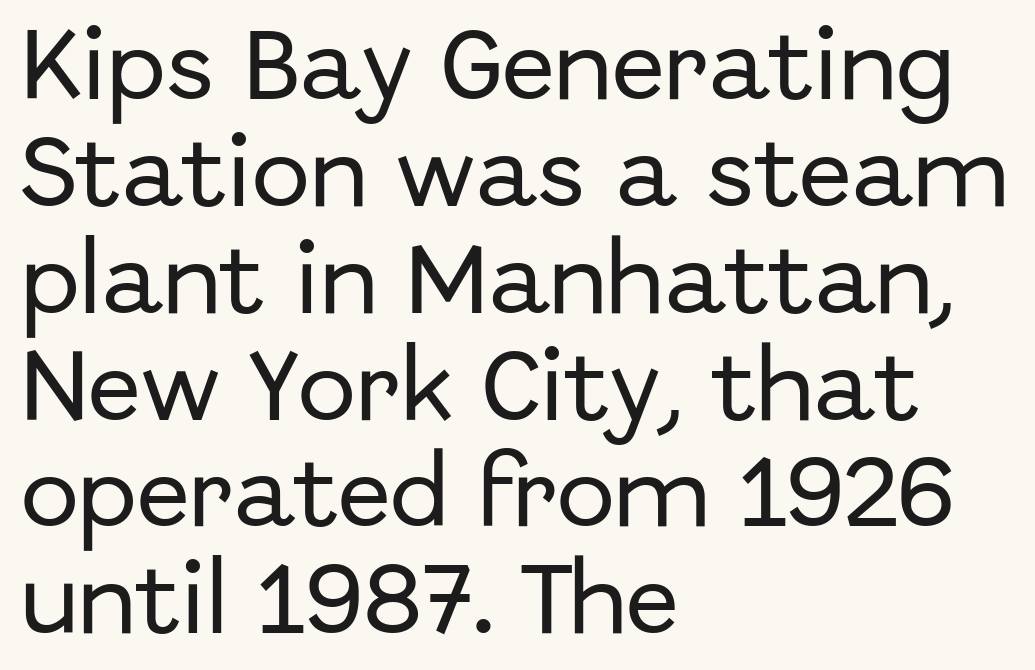
Regular leading. Does the type have serifs? No, each stem ends abruptly. Short note: letters normally spaced. Looks like regular typesetting: each glyph gets only the width it needs.
